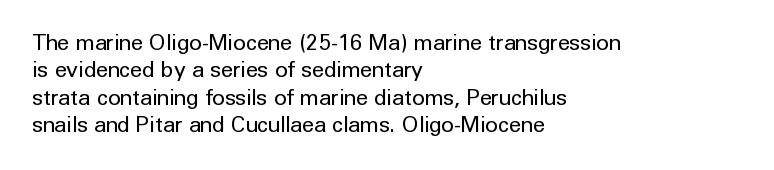
{"italic": "no", "bold": "no", "underline": "no", "align": "left", "line_spacing": "normal", "line_spacing_ratio": 1.25, "letter_spacing": "normal", "letter_spacing_em": 0.0, "glyph_px": 22}
